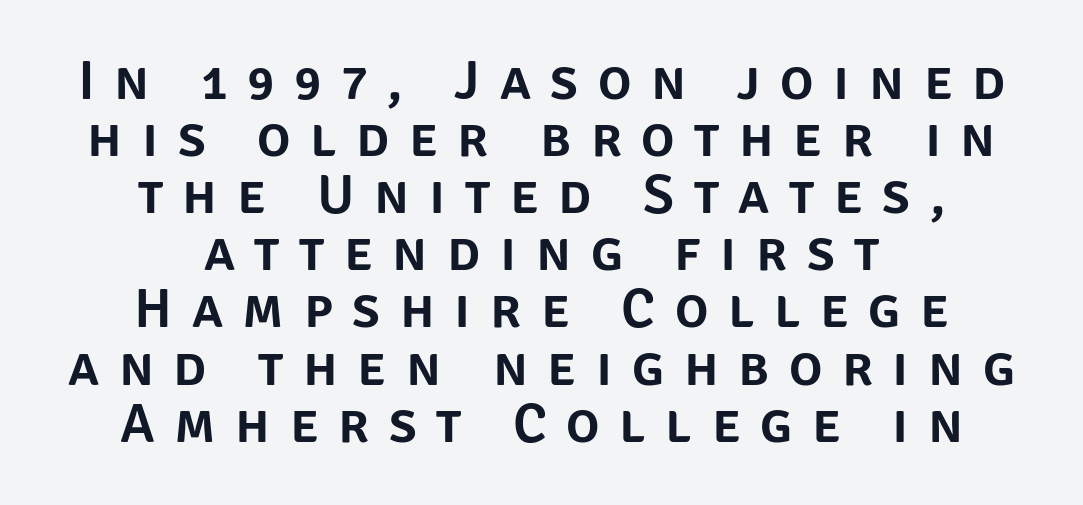
The font's upright variant was chosen for this text. Unmarked baselines from the first word to the last. Is the block centered? Yes — each line is placed symmetrically about the middle. Looks like regular typesetting: each glyph gets only the width it needs. This rendering employs a face without finishing strokes, i.e., a sans-serif.
